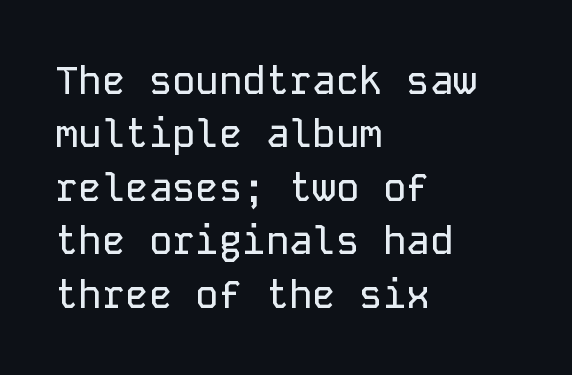
Q: Is the text italic (slanted)? A: No, it is upright.
Q: Is the typeface a serif or a sans-serif typeface? A: Sans-serif.
Q: Is the text underlined? A: No.
Q: How is the paragraph aligned? A: Left-aligned.
Q: Is the spacing between letters normal or unusually wide? A: Normal.
Q: Is the spacing between lines tight, normal or loose? A: Normal.
Q: Width (condensed, normal, or wide)? A: Normal.
Q: Stroke contrast? A: Low.
Q: x-height? A: Medium.
Q: Monospaced? A: Yes.
